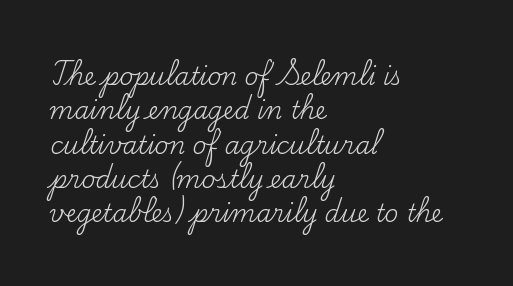
Q: Is the text bold? A: No.
Q: Is the text italic (slanted)? A: Yes.
Q: Is the text underlined? A: No.
Q: How is the paragraph aligned? A: Left-aligned.
Q: Is the spacing between letters normal or unusually wide? A: Normal.
Q: Is the spacing between lines tight, normal or loose? A: Normal.
